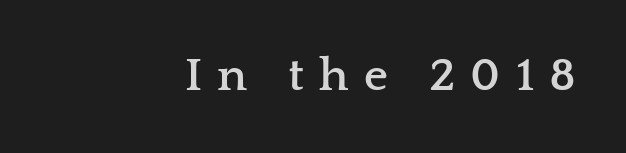
Old-style or modern, the face here clearly has serifs. The passage shown has open, widely tracked lettering throughout. Plain, unruled lines of type. The paragraph shown leans on its right margin.
